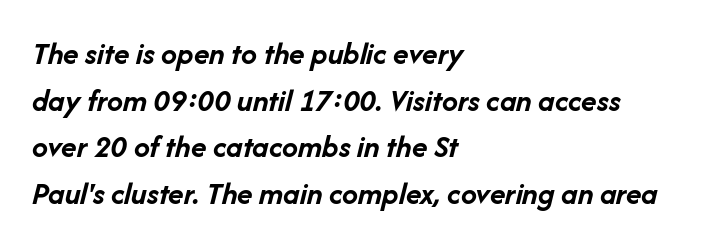
The image shows 32 px semibold type, italic (leaning right); set left-aligned, normal line spacing (1.46x), normal letter spacing, not underlined; low stroke contrast and a medium x-height.
